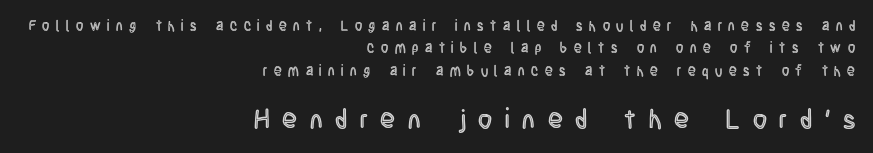
The image shows 27 px text type, upright; set right-aligned, normal line spacing (1.59x), unusually wide letter spacing (+0.47 em), not underlined; the second (bottom) block is 1.93x larger.
